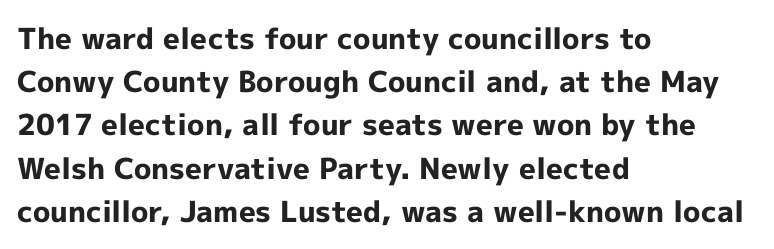
Baseline-to-baseline distance is the conventional proportion of letter height. Plenty of ink on the page — the face is bold. Character widths vary here, with narrow letters taking less room than wide ones. The text was rendered using a sans face with plain stroke endings. Descenders are the only things crossing below the line.
